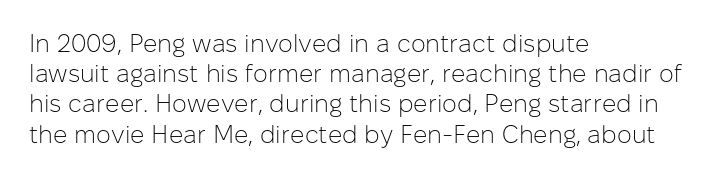
{"italic": "no", "bold": "no", "underline": "no", "align": "left", "line_spacing_ratio": 1.21, "letter_spacing": "normal", "letter_spacing_em": 0.0, "glyph_px": 25}
